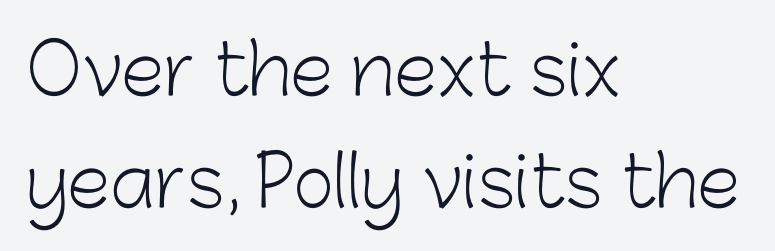
Q: Is the text bold? A: No.
Q: Is the text italic (slanted)? A: No, it is upright.
Q: Is the typeface a serif or a sans-serif typeface? A: Sans-serif.
Q: Is the text underlined? A: No.
Q: How is the paragraph aligned? A: Left-aligned.
Q: Is the spacing between letters normal or unusually wide? A: Normal.
Q: Is the spacing between lines tight, normal or loose? A: Normal.
Q: Width (condensed, normal, or wide)? A: Normal.
Q: Stroke contrast? A: Low.
Q: x-height? A: Medium.
Q: Monospaced? A: No.
